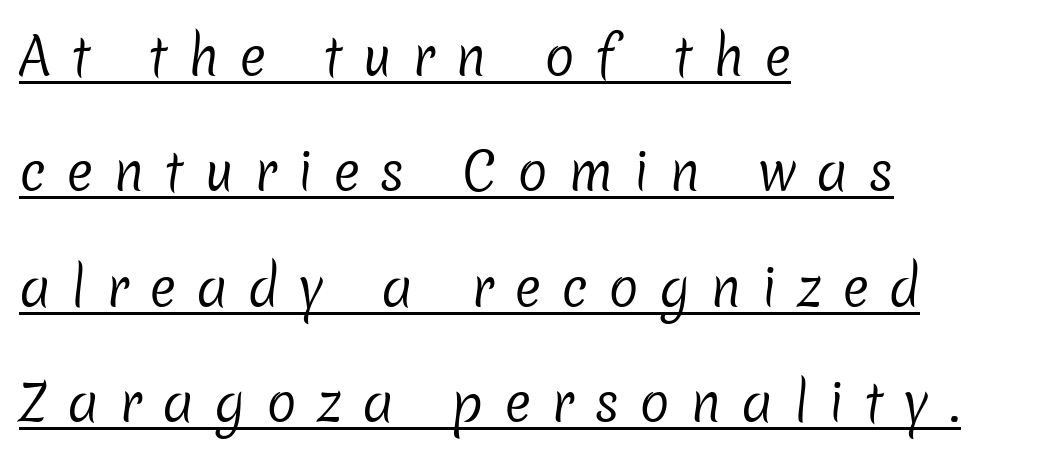
The image shows 51 px regular-weight sans-serif type; set left-aligned, loose line spacing (2.26x), unusually wide letter spacing (+0.39 em), underlined; low stroke contrast and a medium x-height.
